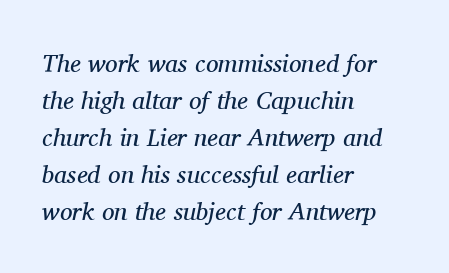
This rendering features lettering with no underline. The line-height multiplier appears to be the usual default. No letter is thick-stroked: the sample isn't bold. Caption: multi-line text, flush left, ragged right. The rendering keeps characters at their native spacing.
